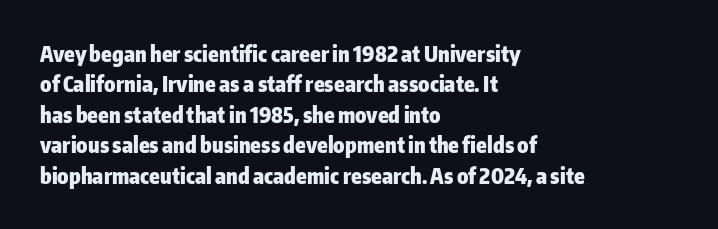
{"italic": "no", "bold": "yes", "underline": "no", "align": "left", "line_spacing": "normal", "line_spacing_ratio": 1.45, "letter_spacing": "normal", "letter_spacing_em": 0.0, "glyph_px": 21}
